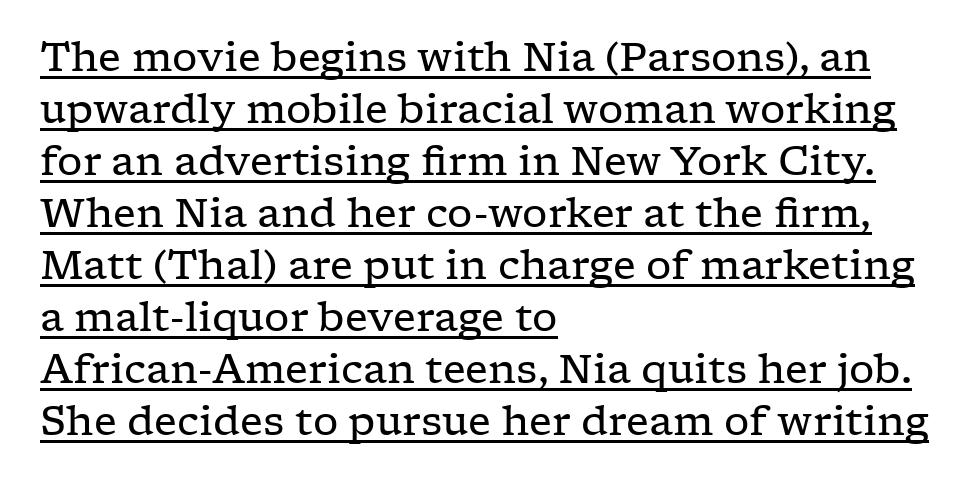
{"serif": "yes", "italic": "no", "bold": "no", "weight": "regular", "width": "wide", "stroke_contrast": "low", "x_height": "medium", "monospaced": "no", "underline": "yes", "align": "left", "line_spacing": "normal", "line_spacing_ratio": 1.3, "letter_spacing": "normal", "letter_spacing_em": 0.0, "glyph_px": 40}
